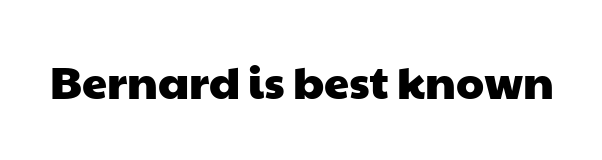
Here the designer chose a conventional face with non-uniform glyph widths. Serif or sans? Sans — the stroke terminals are bare. Does extra space separate the letters? No, they use regular spacing. Only glyphs here, with clear space below each row.
